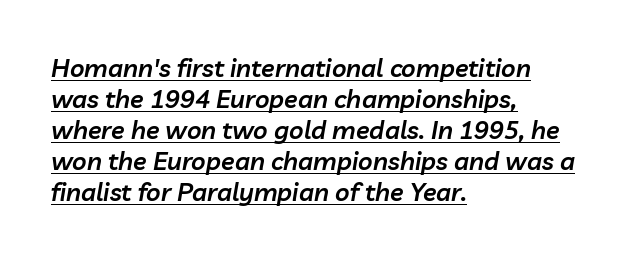
Q: Is the text bold? A: Semi-bold.
Q: Is the text italic (slanted)? A: Yes, it leans right by about 10 degrees.
Q: Is the text underlined? A: Yes.
Q: How is the paragraph aligned? A: Left-aligned.
Q: Is the spacing between letters normal or unusually wide? A: Normal.
